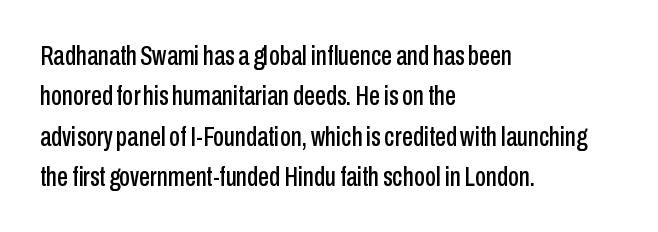
Observe the ordinary spacing: letters are neighbours, not strangers. Style check: upright. Is the block centered? No — it sits flush against the left margin. Check where the strokes stop: nothing finishes them off — pure sans. A clean baseline with only descenders dipping below it. Each letter keeps its own natural width here, so spacing adapts to shape.
